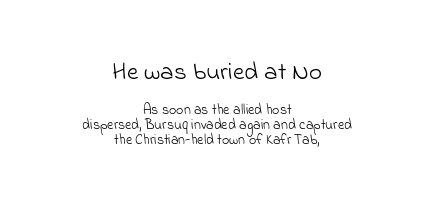
Q: Is the text bold? A: No.
Q: Is the text underlined? A: No.
Q: How is the paragraph aligned? A: Centered.
Q: Is the spacing between letters normal or unusually wide? A: Normal.
Q: Is the spacing between lines tight, normal or loose? A: Tight.
Q: Which block of text is set in a larger size, the first (top) or the second (bottom)? A: The first (top) one.
